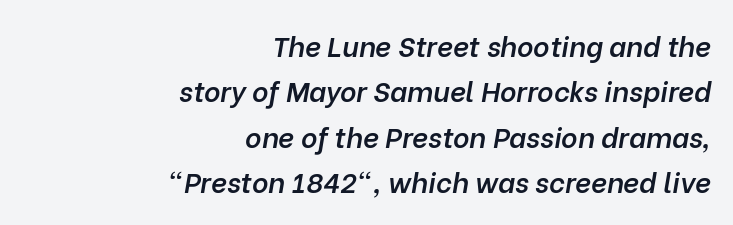
{"italic": "yes", "lean": "right", "slant_degrees": 10, "bold": "semi", "weight": "semibold", "width": "normal", "stroke_contrast": "low", "x_height": "medium", "monospaced": "no", "underline": "no", "align": "right", "line_spacing": "normal", "line_spacing_ratio": 1.62, "letter_spacing": "normal", "letter_spacing_em": 0.0, "glyph_px": 28}
